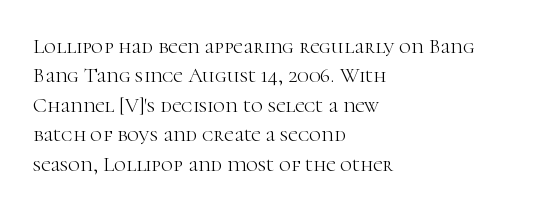
{"italic": "no", "bold": "no", "underline": "no", "align": "left", "line_spacing": "normal", "line_spacing_ratio": 1.4, "letter_spacing": "normal", "letter_spacing_em": 0.0, "glyph_px": 21}
